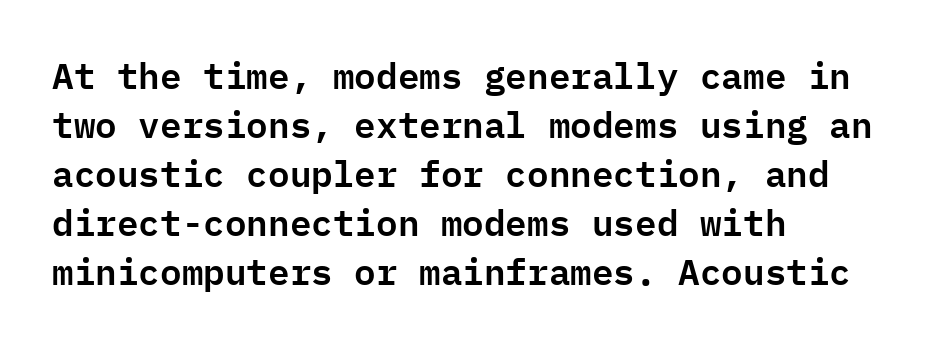
Q: Is the text italic (slanted)? A: No, it is upright.
Q: Is the typeface a serif or a sans-serif typeface? A: Sans-serif.
Q: Is the text underlined? A: No.
Q: How is the paragraph aligned? A: Left-aligned.
Q: Is the spacing between letters normal or unusually wide? A: Normal.
Q: Is the spacing between lines tight, normal or loose? A: Normal.
Q: Width (condensed, normal, or wide)? A: Normal.
Q: Stroke contrast? A: Low.
Q: x-height? A: Medium.
Q: Monospaced? A: Yes.
